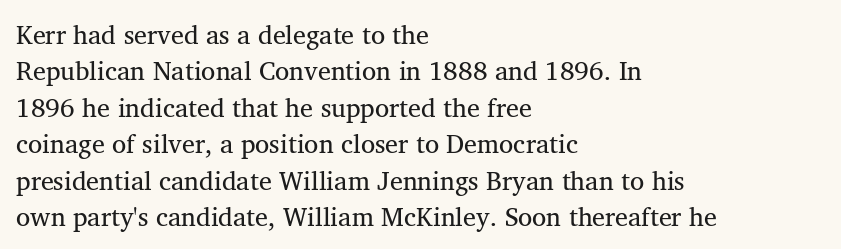
The image shows 26 px text type; set left-aligned, normal line spacing (1.4x), normal letter spacing, not underlined.
